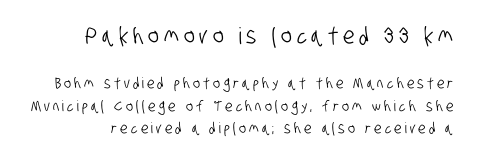
Leading: standard. The block sitting higher on the canvas is the one with enlarged characters. Observe the wide spacing: letters keep a clear distance from each other. Just letters on the line, the space beneath them empty.
